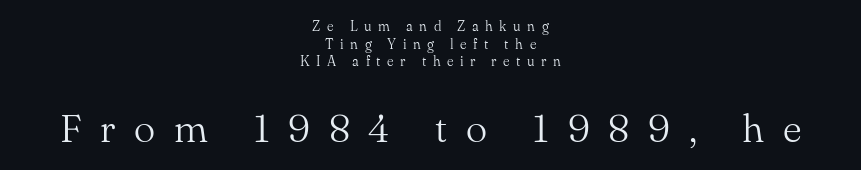
The letters stand straight up with perfectly vertical stems. Block two is the big one; block one sits smaller above it. Students, observe: this is what conventionally led text looks like. The face used here is rendered with a markedly widened letterfit.
